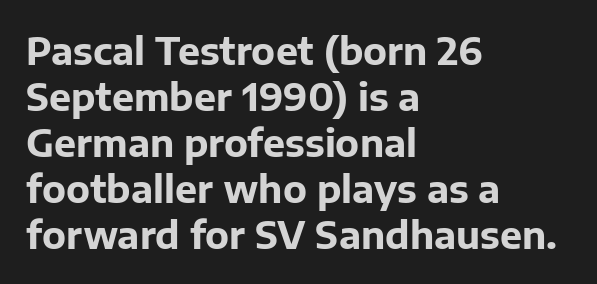
These lines are composed in type without serifs. You could not count columns in this text — the font is proportionally spaced. The paragraph has a hard left edge and a soft right edge. Standard letterfit; no display-style spreading of the glyphs. Emphasis by weight is at full strength: bold.
